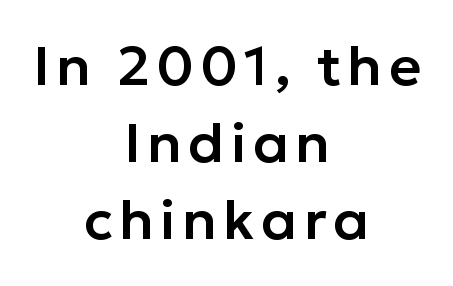
Q: Is the text italic (slanted)? A: No, it is upright.
Q: Is the typeface a serif or a sans-serif typeface? A: Sans-serif.
Q: Is the text underlined? A: No.
Q: How is the paragraph aligned? A: Centered.
Q: Is the spacing between lines tight, normal or loose? A: Normal.
Q: Width (condensed, normal, or wide)? A: Normal.
Q: Stroke contrast? A: Low.
Q: x-height? A: Medium.
Q: Monospaced? A: No.
